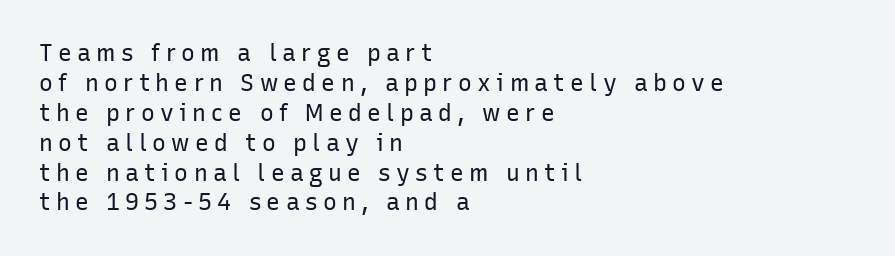
The image shows 23 px text type, upright; set left-aligned, normal line spacing (1.3x), unusually wide letter spacing (+0.23 em), not underlined.
